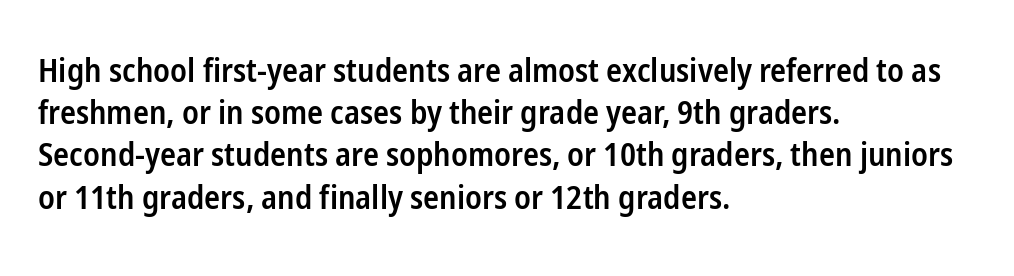
Students, observe: this is what conventionally led text looks like. The string is rendered with underlining switched off. Varying glyph widths throughout — classic text-font behaviour. The rag falls on the right side of this text block.
